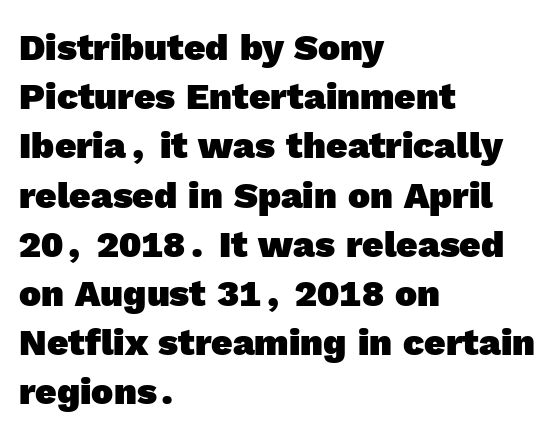
This is heavy type, rendered in bold. Descenders hang freely into open space. Successive baselines arrive at the customary interval. Short and long lines alike share a common starting point at left. Tracking here is standard; glyphs follow each other at the usual distance. The font family rendered here belongs to the sans-serif group.
